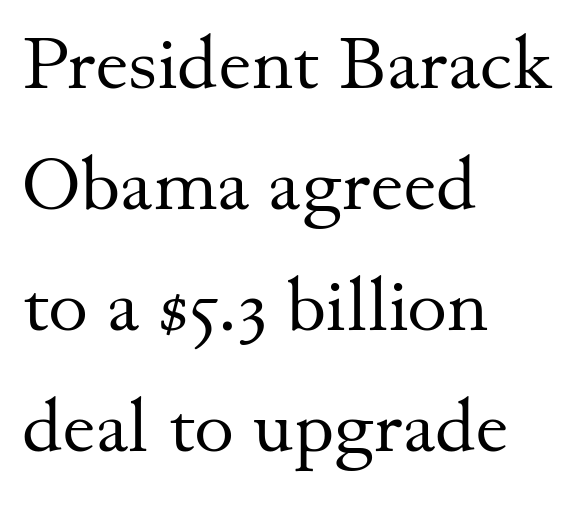
Q: Is the text bold? A: No.
Q: Is the text italic (slanted)? A: No, it is upright.
Q: Is the typeface a serif or a sans-serif typeface? A: Serif.
Q: Is the text underlined? A: No.
Q: How is the paragraph aligned? A: Left-aligned.
Q: Is the spacing between letters normal or unusually wide? A: Normal.
Q: Is the spacing between lines tight, normal or loose? A: Normal.
Q: Width (condensed, normal, or wide)? A: Normal.
Q: Stroke contrast? A: Medium.
Q: x-height? A: Small.
Q: Monospaced? A: No.
